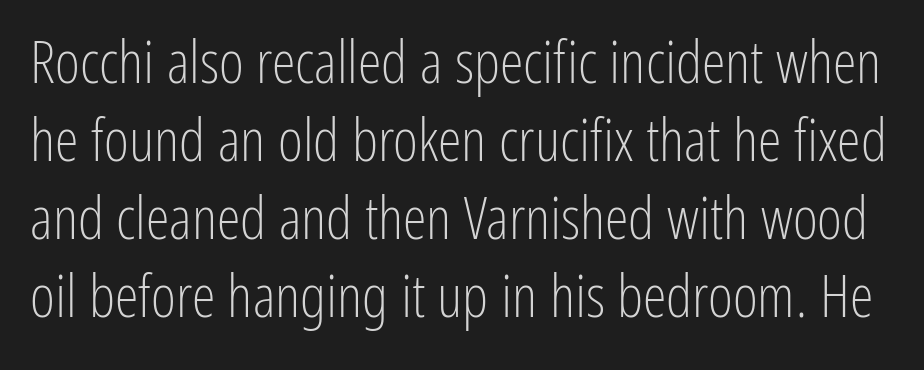
The image shows 60 px light, condensed sans-serif type, upright; set normal line spacing (1.3x), normal letter spacing, not underlined; low stroke contrast and a medium x-height.
